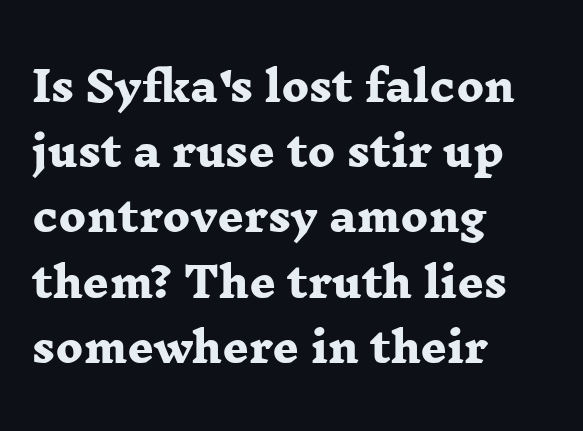
The image shows 41 px heavy, wide serif type; set left-aligned, normal line spacing (1.59x), normal letter spacing, not underlined; low stroke contrast and a medium x-height.
